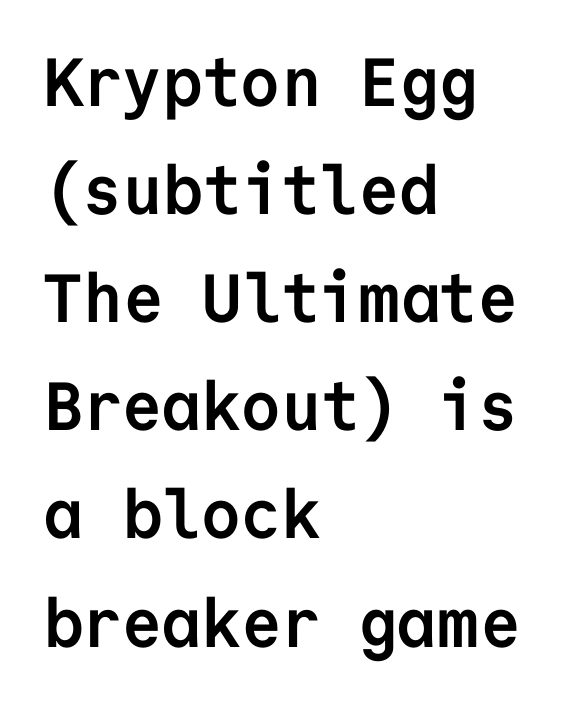
{"serif": "no", "italic": "no", "bold": "yes", "weight": "semibold", "width": "normal", "stroke_contrast": "low", "x_height": "medium", "monospaced": "yes", "underline": "no", "align": "left", "line_spacing": "normal", "line_spacing_ratio": 1.59, "letter_spacing": "normal", "letter_spacing_em": 0.0, "glyph_px": 68}
